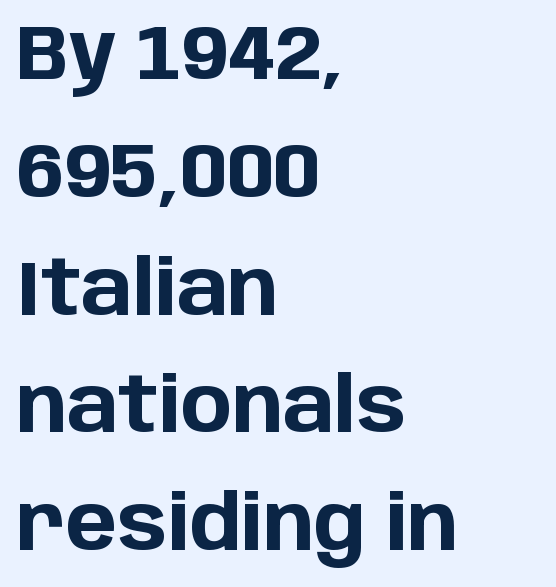
{"serif": "no", "italic": "no", "bold": "yes", "weight": "bold", "width": "normal", "stroke_contrast": "low", "x_height": "large", "monospaced": "no", "underline": "no", "align": "left", "line_spacing": "normal", "line_spacing_ratio": 1.53, "letter_spacing": "normal", "letter_spacing_em": 0.0, "glyph_px": 77}
